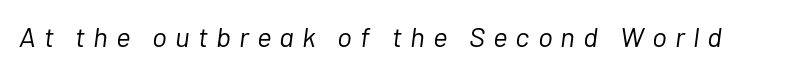
{"italic": "yes", "lean": "right", "slant_degrees": 7, "bold": "no", "weight": "light", "width": "normal", "stroke_contrast": "low", "x_height": "medium", "monospaced": "no", "underline": "no", "letter_spacing": "wide", "letter_spacing_em": 0.29, "glyph_px": 28}
